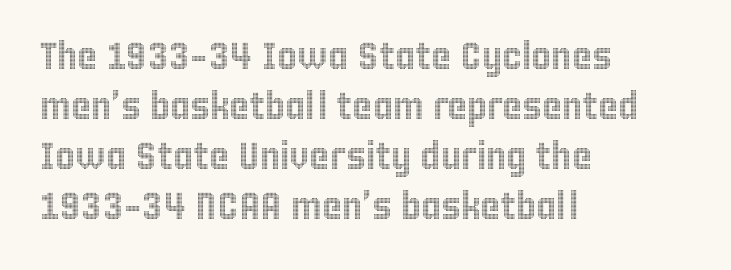
The tracking reads as untouched default to a designer's eye. No word sits above an underline. Think of a printed novel: that variable character pitch is what you see here. This sample keeps an unexceptional amount of space between lines. The typography opts for an upright posture over an oblique one.
